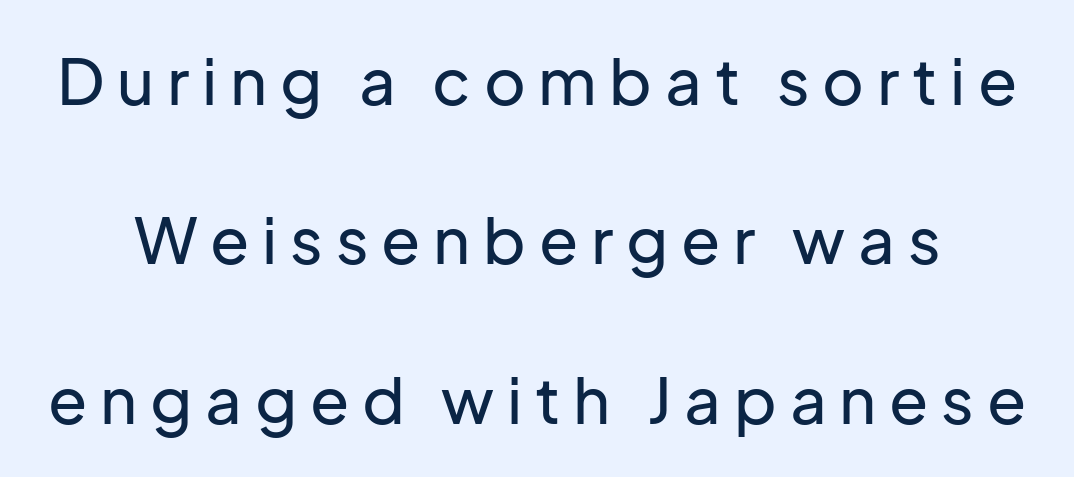
The image shows 64 px sans-serif type, upright; set loose line spacing (2.49x), unusually wide letter spacing (+0.2 em), not underlined; low stroke contrast and a medium x-height.
